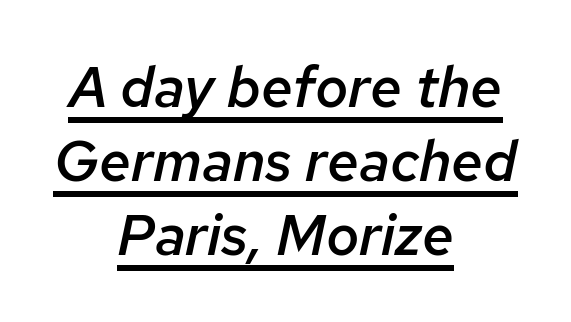
The image shows 57 px semibold type, italic (leaning right); set centered, normal line spacing (1.3x), normal letter spacing, underlined; low stroke contrast and a medium x-height.
